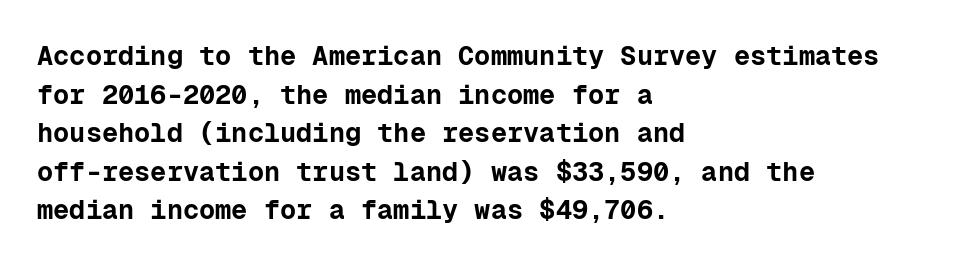
{"italic": "no", "bold": "yes", "underline": "no", "align": "left", "line_spacing": "normal", "line_spacing_ratio": 1.43, "letter_spacing": "normal", "letter_spacing_em": 0.0, "glyph_px": 27}
